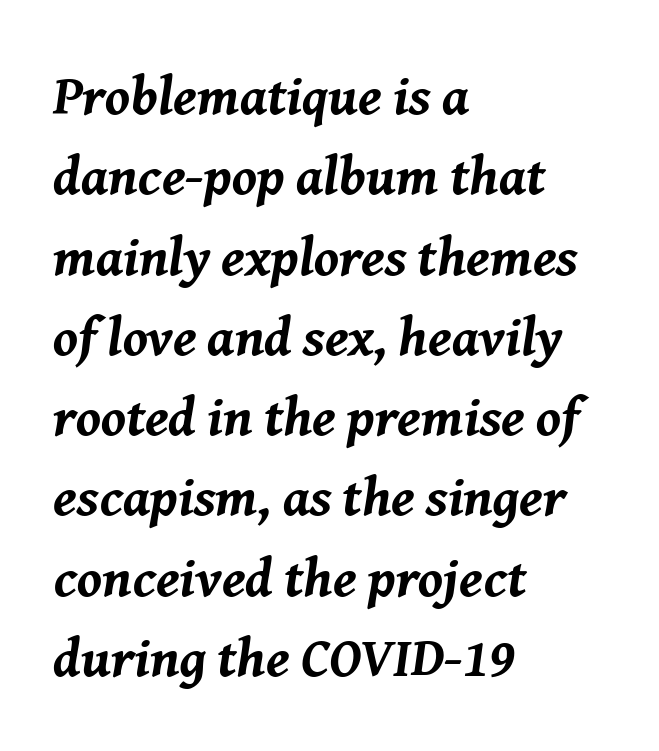
Q: Is the text bold? A: Yes.
Q: Is the text italic (slanted)? A: Yes, it leans right by about 8 degrees.
Q: Is the text underlined? A: No.
Q: How is the paragraph aligned? A: Left-aligned.
Q: Is the spacing between letters normal or unusually wide? A: Normal.
Q: Is the spacing between lines tight, normal or loose? A: Normal.
Q: Width (condensed, normal, or wide)? A: Normal.
Q: Stroke contrast? A: Medium.
Q: x-height? A: Medium.
Q: Monospaced? A: No.
